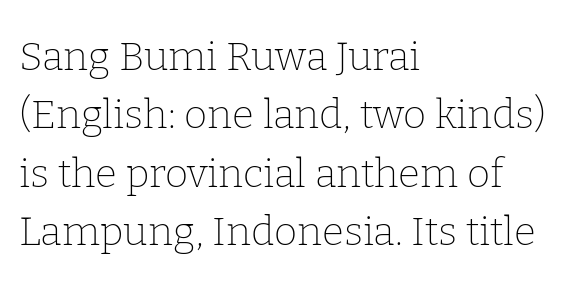
Q: Is the text bold? A: No.
Q: Is the text italic (slanted)? A: No, it is upright.
Q: Is the typeface a serif or a sans-serif typeface? A: Serif.
Q: Is the text underlined? A: No.
Q: How is the paragraph aligned? A: Left-aligned.
Q: Is the spacing between letters normal or unusually wide? A: Normal.
Q: Is the spacing between lines tight, normal or loose? A: Normal.
Q: Width (condensed, normal, or wide)? A: Normal.
Q: Stroke contrast? A: Low.
Q: x-height? A: Medium.
Q: Monospaced? A: No.
